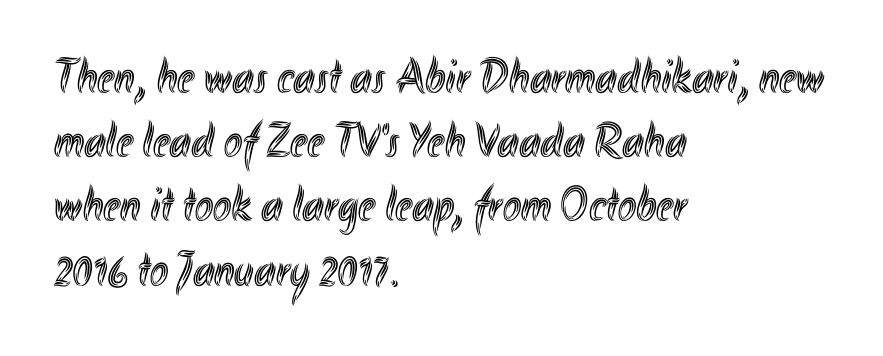
The passage is arranged the way most books set body copy — flush left. Varying glyph widths throughout — classic text-font behaviour. The type is set solid horizontally, with unmodified tracking. Normally led — the rows are evenly, conventionally spaced.
